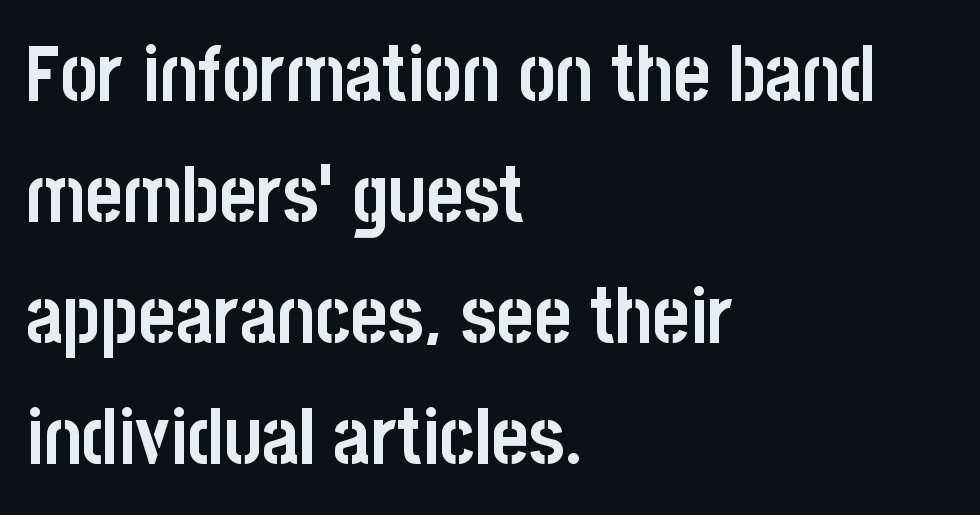
{"serif": "no", "italic": "no", "bold": "yes", "weight": "semibold", "width": "condensed", "stroke_contrast": "low", "x_height": "large", "monospaced": "no", "underline": "no", "align": "left", "line_spacing": "normal", "line_spacing_ratio": 1.53, "letter_spacing": "normal", "letter_spacing_em": 0.0, "glyph_px": 79}
